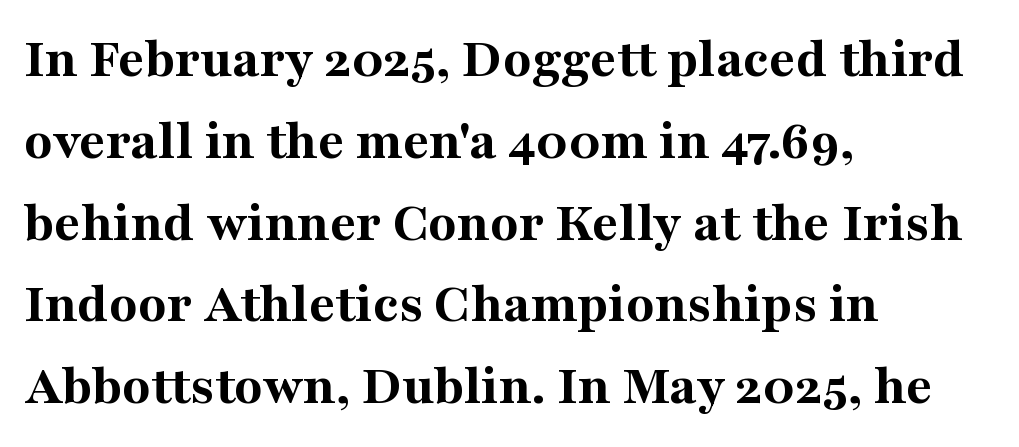
Q: Is the text bold? A: Yes.
Q: Is the text italic (slanted)? A: No, it is upright.
Q: Is the typeface a serif or a sans-serif typeface? A: Serif.
Q: Is the text underlined? A: No.
Q: How is the paragraph aligned? A: Left-aligned.
Q: Is the spacing between letters normal or unusually wide? A: Normal.
Q: Is the spacing between lines tight, normal or loose? A: Normal.
Q: Width (condensed, normal, or wide)? A: Normal.
Q: Stroke contrast? A: Medium.
Q: x-height? A: Medium.
Q: Monospaced? A: No.
